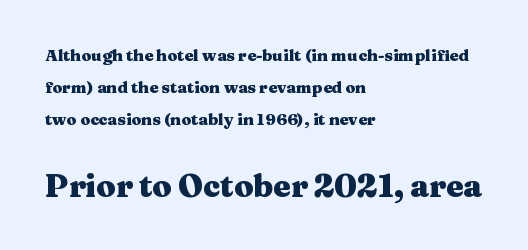
This sample is left-justified, so line endings fall wherever the words run out. You could fit nearly another row in the gap between these rows. The passage shown is typeset with a serif family. This sample has the flowing, uneven cadence of proportional lettering. You'd pick this weight for a headline — it's a proper bold. Posture: vertical.
